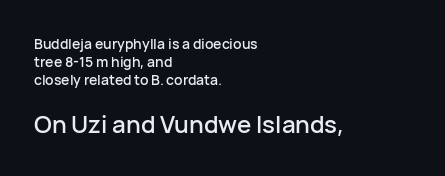
Q: Is the text italic (slanted)? A: No, it is upright.
Q: Is the text underlined? A: No.
Q: How is the paragraph aligned? A: Left-aligned.
Q: Is the spacing between letters normal or unusually wide? A: Normal.
Q: Is the spacing between lines tight, normal or loose? A: Normal.
Q: Which block of text is set in a larger size, the first (top) or the second (bottom)? A: The second (bottom) one.
